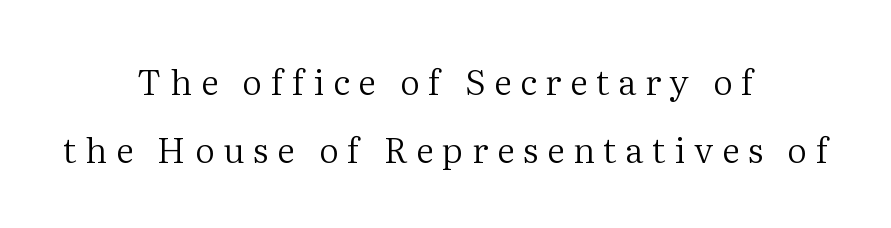
Q: Is the text bold? A: No.
Q: Is the text italic (slanted)? A: No, it is upright.
Q: Is the typeface a serif or a sans-serif typeface? A: Serif.
Q: Is the text underlined? A: No.
Q: How is the paragraph aligned? A: Centered.
Q: Is the spacing between letters normal or unusually wide? A: Unusually wide.
Q: Is the spacing between lines tight, normal or loose? A: Loose.
Q: Width (condensed, normal, or wide)? A: Normal.
Q: Stroke contrast? A: Medium.
Q: x-height? A: Medium.
Q: Monospaced? A: No.
